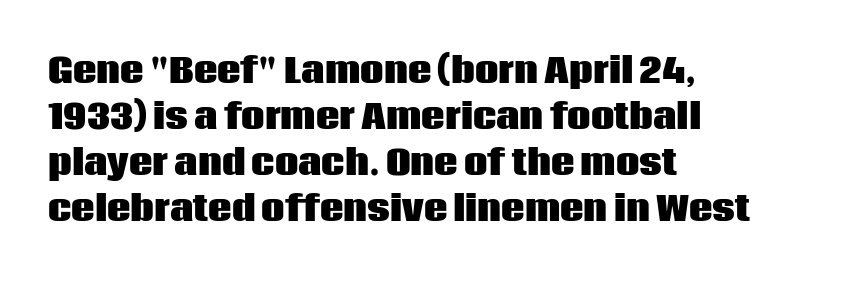
Q: Is the text bold? A: Yes.
Q: Is the text italic (slanted)? A: No, it is upright.
Q: Is the typeface a serif or a sans-serif typeface? A: Sans-serif.
Q: Is the text underlined? A: No.
Q: How is the paragraph aligned? A: Left-aligned.
Q: Is the spacing between letters normal or unusually wide? A: Normal.
Q: Is the spacing between lines tight, normal or loose? A: Normal.
Q: Width (condensed, normal, or wide)? A: Normal.
Q: Stroke contrast? A: Low.
Q: x-height? A: Large.
Q: Monospaced? A: No.
